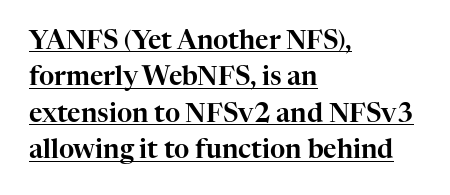
Descenders here cross a horizontal rule under the line. There is no visible air inserted between adjacent glyphs. Caption: multi-line text, flush left, ragged right. In terms of leading, this rendering sits right in the middle. Posture: vertical.
